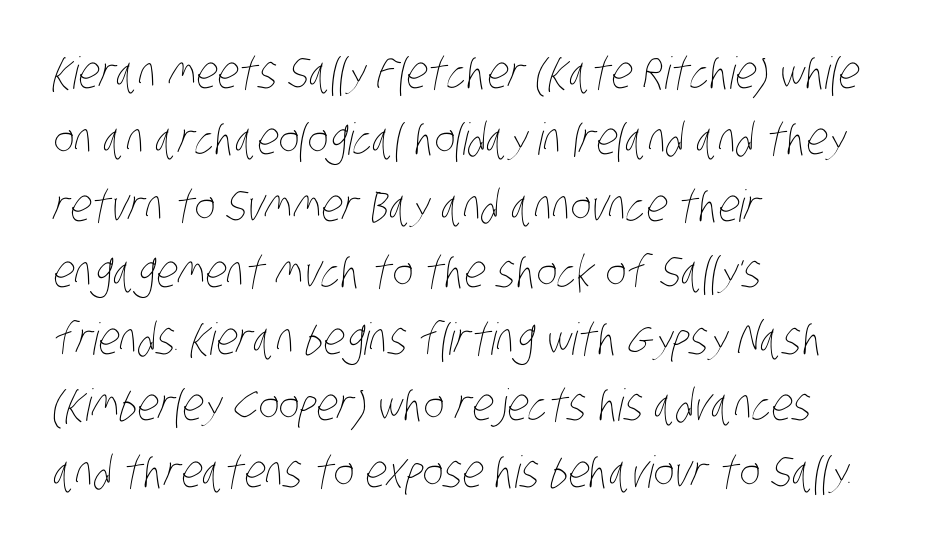
Descenders are the only things crossing below the line. Ink coverage per letter is moderate at most. Proportional: the letters do not fall into vertical columns. The letterforms sit shoulder to shoulder at normal distance. Every row of glyphs begins at an identical x-position on the left.
